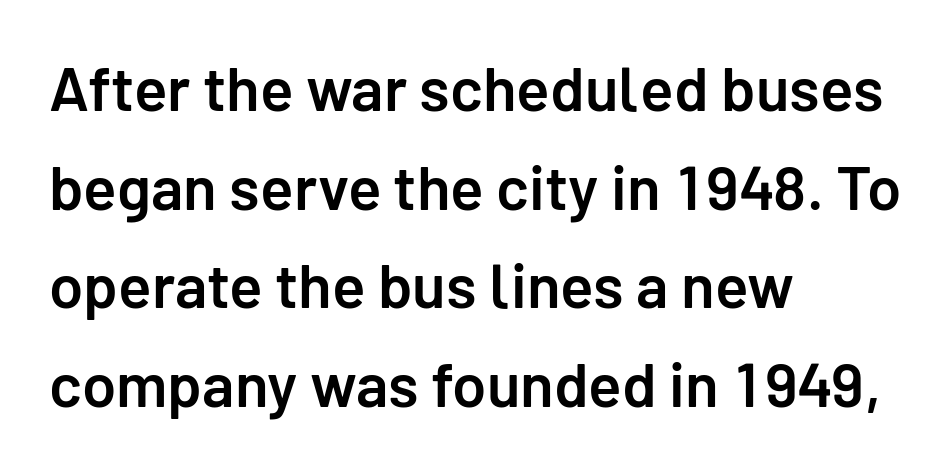
Q: Is the text bold? A: Semi-bold.
Q: Is the text italic (slanted)? A: No, it is upright.
Q: Is the typeface a serif or a sans-serif typeface? A: Sans-serif.
Q: Is the text underlined? A: No.
Q: How is the paragraph aligned? A: Left-aligned.
Q: Is the spacing between letters normal or unusually wide? A: Normal.
Q: Is the spacing between lines tight, normal or loose? A: Normal.
Q: Width (condensed, normal, or wide)? A: Normal.
Q: Stroke contrast? A: Low.
Q: x-height? A: Medium.
Q: Monospaced? A: No.
